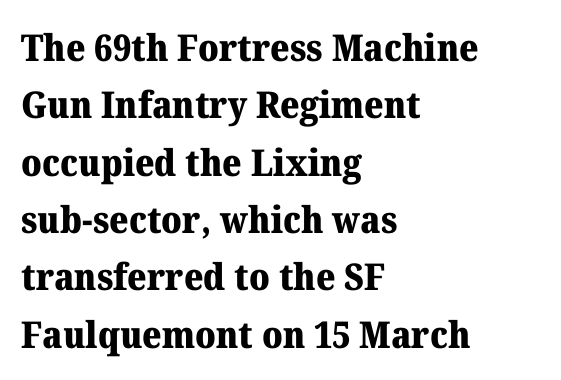
The image shows 37 px heavy serif type, upright; set left-aligned, normal line spacing (1.55x), normal letter spacing, not underlined; medium stroke contrast and a medium x-height.
